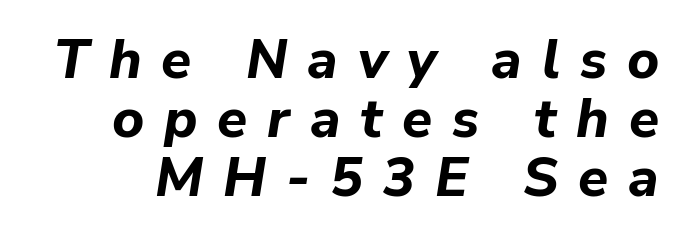
The image shows 55 px bold type, italic (leaning right); set tight line spacing (1.07x), unusually wide letter spacing (+0.36 em), not underlined; low stroke contrast and a medium x-height.
